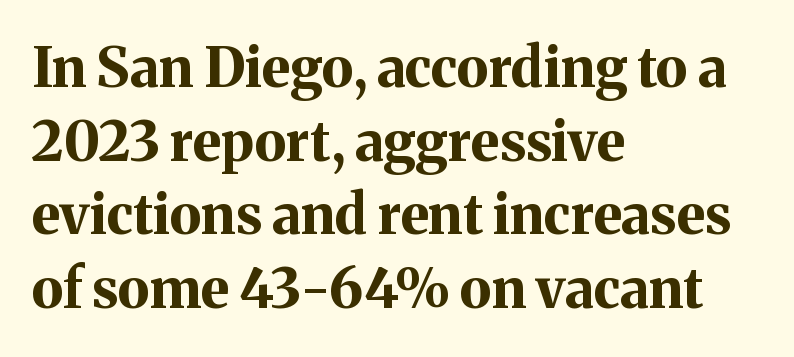
Does the leading feel generous? No, just average. Does the copy run flush right? No — it runs flush left. The passage shown has conventional tracking throughout. Upright lettering throughout. Beneath every word, the page is bare.
